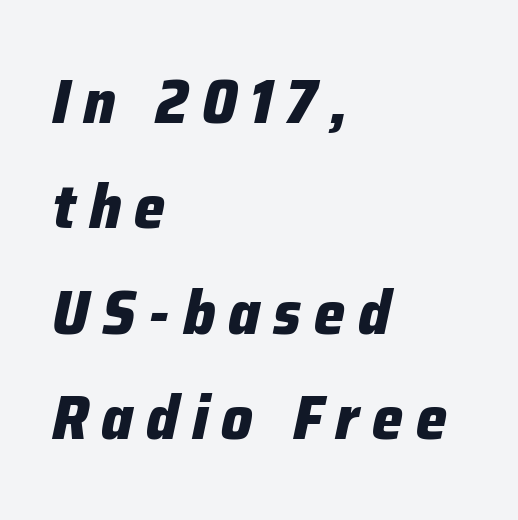
Strong, thick strokes mark this as bold type. The typography opts for an oblique posture over an upright one. The rendering inserts visible extra space after every character. Quick note: underline off. One-word summary of the alignment: left. The vertical gap from one line to the next is medium.
